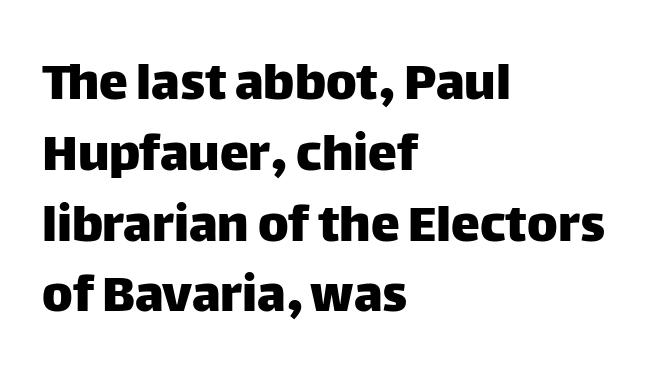
Letterform terminals end flat and unadorned throughout the passage. Proportional: the letters do not fall into vertical columns. Nobody touched the tracking dial on this one. Every stem runs plumb, perpendicular to the baseline.
